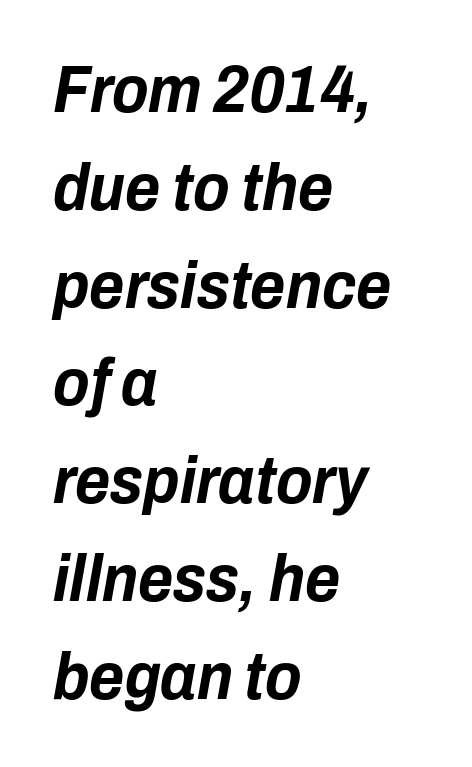
Q: Is the text bold? A: Yes.
Q: Is the text italic (slanted)? A: Yes, it leans right by about 10 degrees.
Q: Is the text underlined? A: No.
Q: How is the paragraph aligned? A: Left-aligned.
Q: Is the spacing between letters normal or unusually wide? A: Normal.
Q: Is the spacing between lines tight, normal or loose? A: Normal.
Q: Width (condensed, normal, or wide)? A: Condensed.
Q: Stroke contrast? A: Low.
Q: x-height? A: Medium.
Q: Monospaced? A: No.
